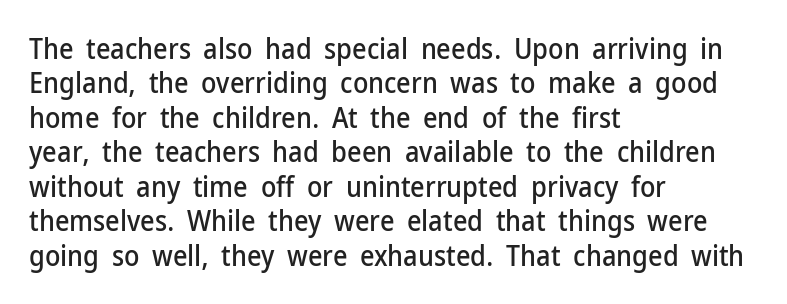
Q: Is the text italic (slanted)? A: No, it is upright.
Q: Is the typeface a serif or a sans-serif typeface? A: Sans-serif.
Q: Is the text underlined? A: No.
Q: How is the paragraph aligned? A: Left-aligned.
Q: Is the spacing between letters normal or unusually wide? A: Normal.
Q: Width (condensed, normal, or wide)? A: Normal.
Q: Stroke contrast? A: Low.
Q: x-height? A: Medium.
Q: Monospaced? A: No.
